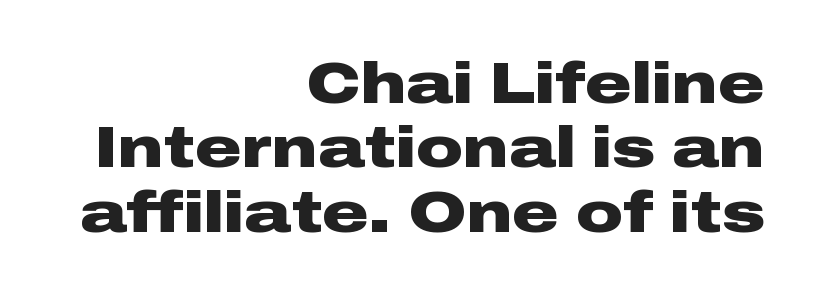
Q: Is the text bold? A: Yes.
Q: Is the text italic (slanted)? A: No, it is upright.
Q: Is the typeface a serif or a sans-serif typeface? A: Sans-serif.
Q: Is the text underlined? A: No.
Q: How is the paragraph aligned? A: Right-aligned.
Q: Is the spacing between letters normal or unusually wide? A: Normal.
Q: Is the spacing between lines tight, normal or loose? A: Tight.
Q: Width (condensed, normal, or wide)? A: Wide.
Q: Stroke contrast? A: Low.
Q: x-height? A: Medium.
Q: Monospaced? A: No.
